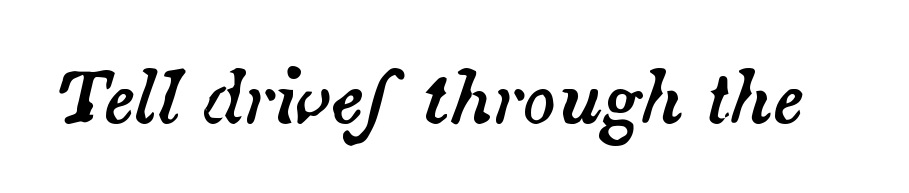
Q: Is the text italic (slanted)? A: Yes, it leans right by about 14 degrees.
Q: Is the text underlined? A: No.
Q: Is the spacing between letters normal or unusually wide? A: Normal.
Q: Width (condensed, normal, or wide)? A: Normal.
Q: Stroke contrast? A: Medium.
Q: x-height? A: Small.
Q: Monospaced? A: No.
